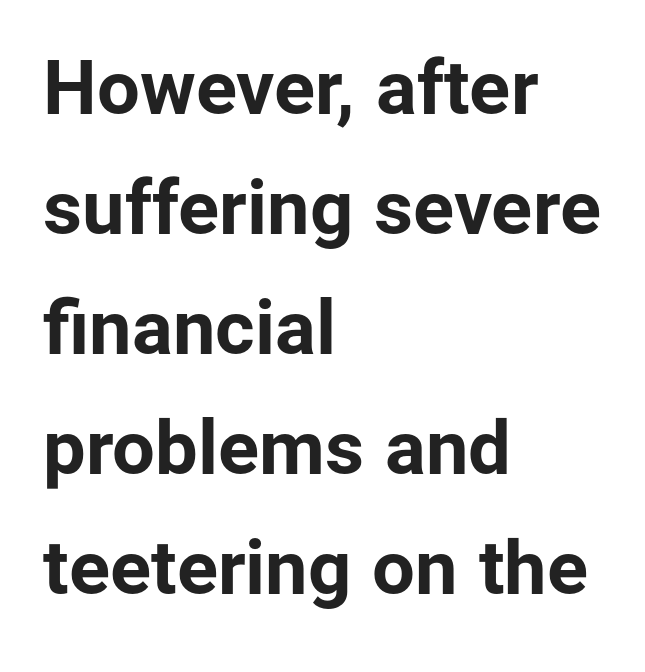
Leading matches the norm, producing a regular column. These lines were composed using upright roman letters. The letters sit at their default tracking, neither squeezed nor spread. Serif or sans? Sans — the stroke terminals are bare. Clear beneath every line of the passage. Character widths vary here, with narrow letters taking less room than wide ones.
